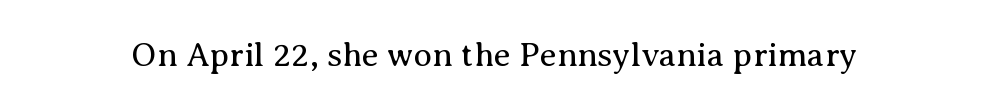
{"serif": "yes", "italic": "no", "bold": "no", "weight": "regular", "width": "normal", "stroke_contrast": "medium", "x_height": "medium", "monospaced": "no", "underline": "no", "letter_spacing": "normal", "letter_spacing_em": 0.0, "glyph_px": 34}
